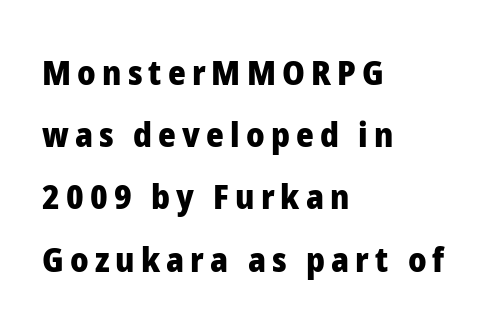
Q: Is the text bold? A: Yes.
Q: Is the text italic (slanted)? A: No, it is upright.
Q: Is the typeface a serif or a sans-serif typeface? A: Sans-serif.
Q: Is the text underlined? A: No.
Q: How is the paragraph aligned? A: Left-aligned.
Q: Width (condensed, normal, or wide)? A: Normal.
Q: Stroke contrast? A: Low.
Q: x-height? A: Medium.
Q: Monospaced? A: No.
